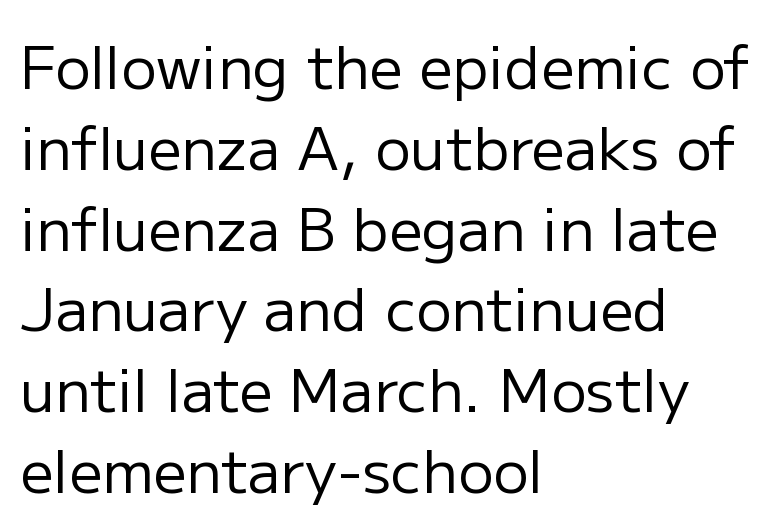
The image shows 59 px regular-weight sans-serif type, upright; set left-aligned, normal line spacing (1.37x), normal letter spacing, not underlined; low stroke contrast and a medium x-height.
